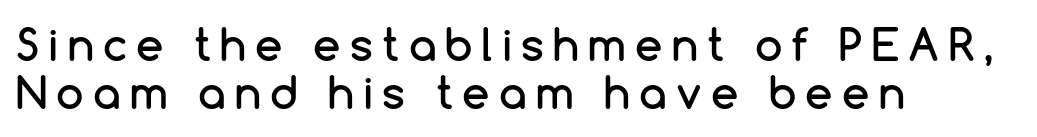
Q: Is the text italic (slanted)? A: No, it is upright.
Q: Is the typeface a serif or a sans-serif typeface? A: Sans-serif.
Q: Is the text underlined? A: No.
Q: How is the paragraph aligned? A: Left-aligned.
Q: Is the spacing between letters normal or unusually wide? A: Unusually wide.
Q: Is the spacing between lines tight, normal or loose? A: Tight.
Q: Width (condensed, normal, or wide)? A: Normal.
Q: Stroke contrast? A: Low.
Q: x-height? A: Medium.
Q: Monospaced? A: No.
